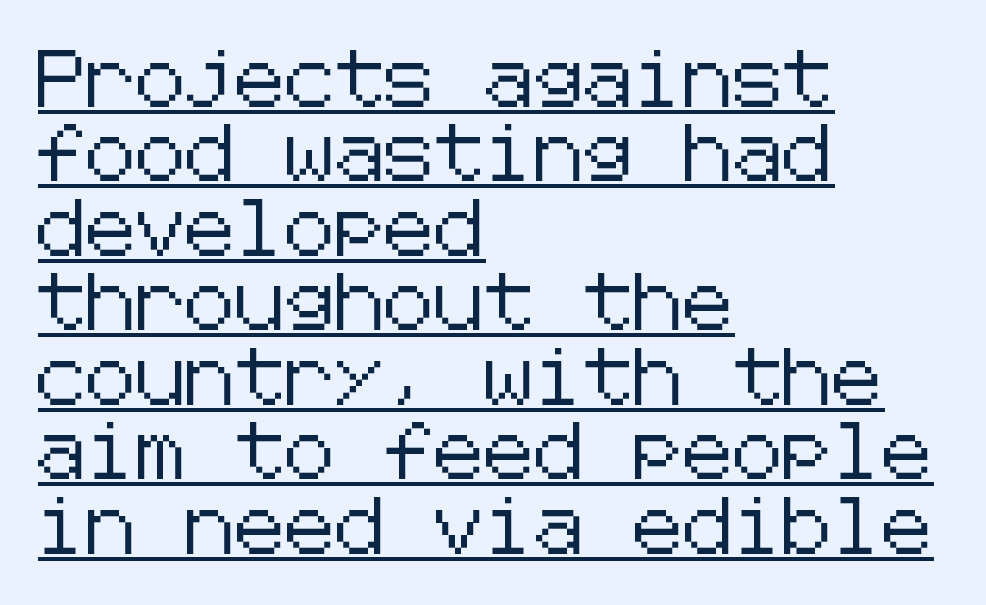
{"serif": "no", "italic": "no", "width": "normal", "stroke_contrast": "low", "x_height": "medium", "underline": "yes", "align": "left", "line_spacing": "normal", "line_spacing_ratio": 1.33, "letter_spacing": "normal", "letter_spacing_em": 0.0, "glyph_px": 56}
